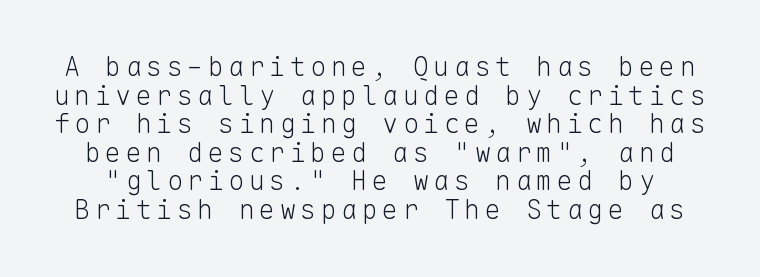
{"italic": "no", "bold": "no", "underline": "no", "line_spacing": "tight", "line_spacing_ratio": 1.06, "glyph_px": 27}
